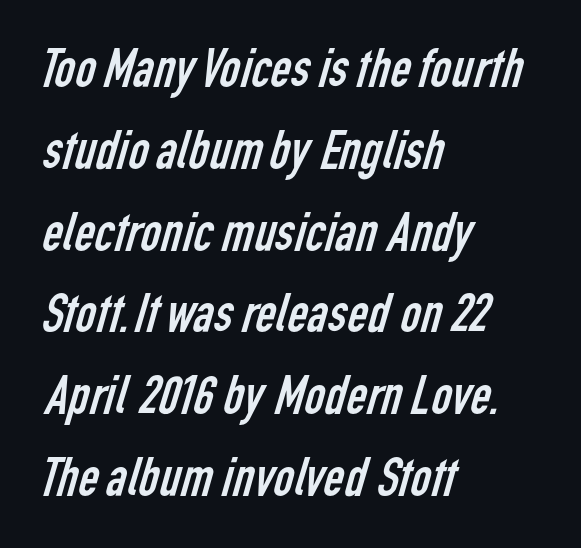
Q: Is the text bold? A: No.
Q: Is the typeface a serif or a sans-serif typeface? A: Sans-serif.
Q: Is the text underlined? A: No.
Q: How is the paragraph aligned? A: Left-aligned.
Q: Is the spacing between letters normal or unusually wide? A: Normal.
Q: Is the spacing between lines tight, normal or loose? A: Normal.
Q: Width (condensed, normal, or wide)? A: Condensed.
Q: Stroke contrast? A: Low.
Q: x-height? A: Medium.
Q: Monospaced? A: No.
